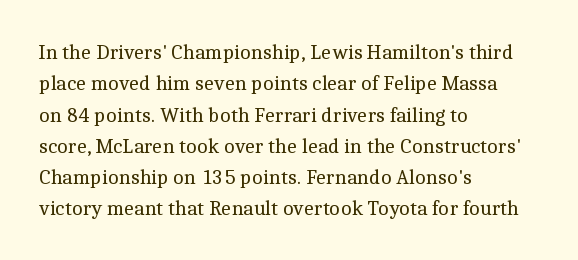
The image shows 21 px text type, upright; set left-aligned, normal line spacing (1.49x), normal letter spacing, not underlined.
